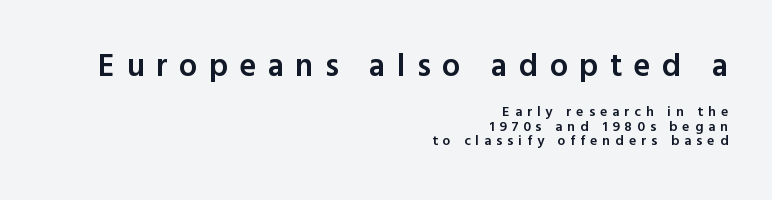
Q: Is the text bold? A: Semi-bold.
Q: Is the text italic (slanted)? A: No, it is upright.
Q: Is the typeface a serif or a sans-serif typeface? A: Sans-serif.
Q: Is the text underlined? A: No.
Q: How is the paragraph aligned? A: Right-aligned.
Q: Is the spacing between letters normal or unusually wide? A: Unusually wide.
Q: Is the spacing between lines tight, normal or loose? A: Tight.
Q: Which block of text is set in a larger size, the first (top) or the second (bottom)? A: The first (top) one.
Q: Width (condensed, normal, or wide)? A: Normal.
Q: x-height? A: Medium.
Q: Monospaced? A: No.
